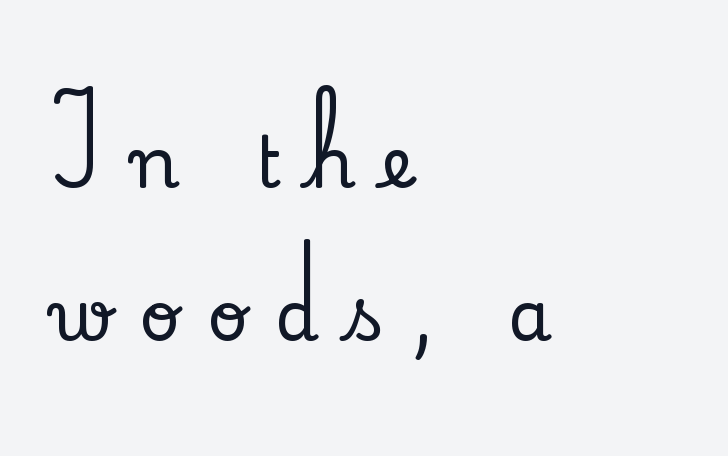
Q: Is the text italic (slanted)? A: No, it is upright.
Q: Is the typeface a serif or a sans-serif typeface? A: Serif.
Q: Is the text underlined? A: No.
Q: How is the paragraph aligned? A: Left-aligned.
Q: Is the spacing between letters normal or unusually wide? A: Unusually wide.
Q: Is the spacing between lines tight, normal or loose? A: Loose.
Q: Width (condensed, normal, or wide)? A: Normal.
Q: Stroke contrast? A: Low.
Q: x-height? A: Small.
Q: Monospaced? A: No.
